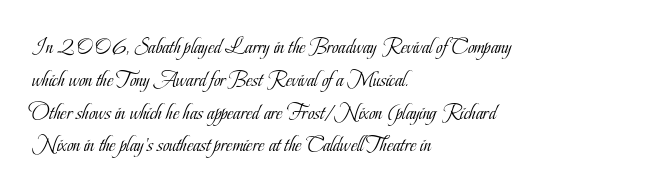
Descender tails drop into unmarked territory. Vertically, the passage feels balanced, rows spaced as you'd expect. The typesetter chose a ragged-right arrangement here. The rendering keeps characters at their native spacing. Stroke mass is kept to a normal reading level or below.
